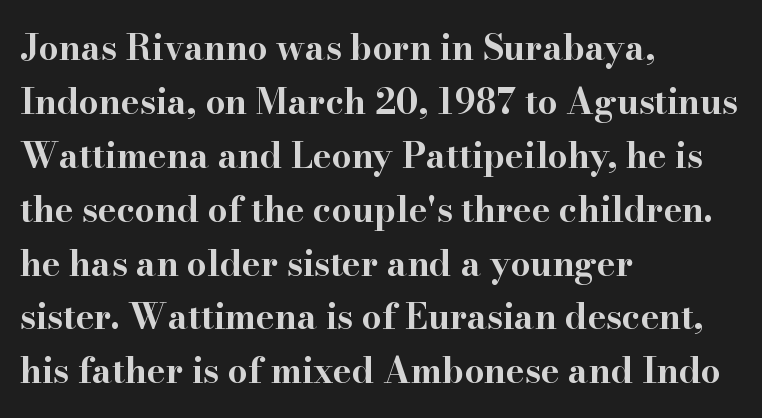
The image shows 35 px bold, wide serif type, upright; set left-aligned, normal line spacing (1.54x), normal letter spacing, not underlined; high stroke contrast and a small x-height.
